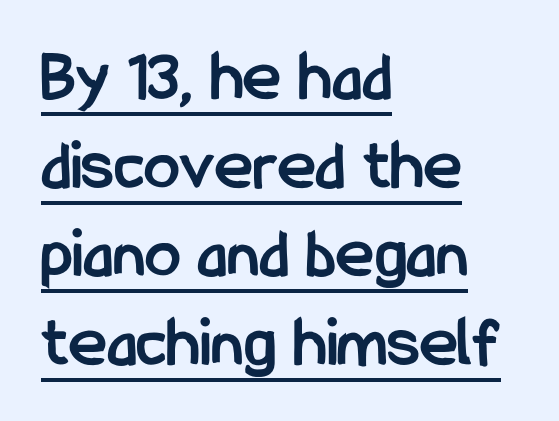
{"serif": "no", "italic": "no", "bold": "yes", "weight": "semibold", "width": "condensed", "stroke_contrast": "low", "x_height": "medium", "monospaced": "no", "underline": "yes", "align": "left", "line_spacing_ratio": 1.23, "letter_spacing": "normal", "letter_spacing_em": 0.0, "glyph_px": 72}
